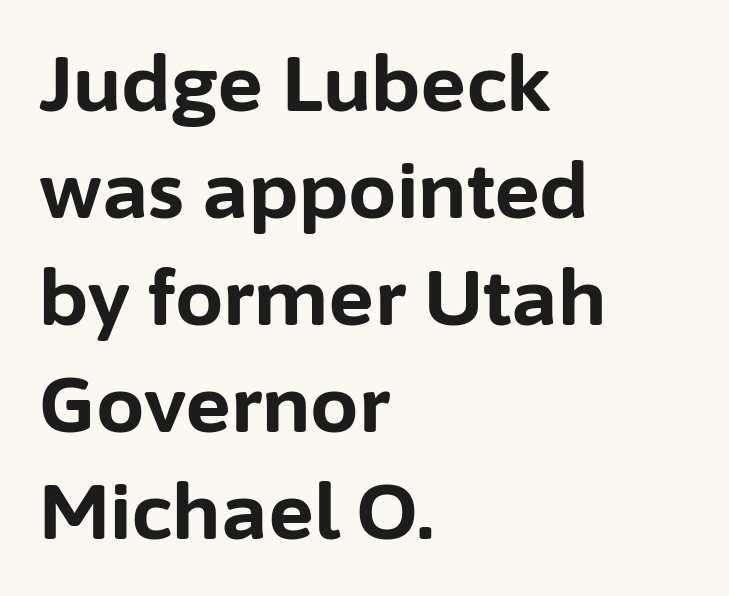
The axis of the letterforms is exactly vertical. Horizontally, the lines are justified to the leading edge only. The strokes are fattened all the way to bold. The passage shown has conventional tracking throughout.
